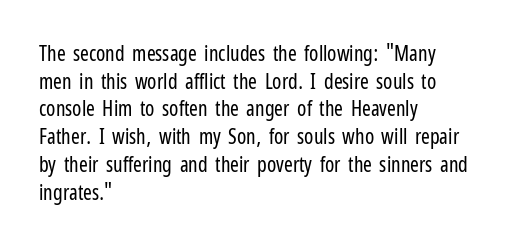
Every stem runs plumb, perpendicular to the baseline. Leftover space on each line is placed entirely after the last word. Check the space under the baseline: it is left empty. This reads as an unemphasized weight, regular at the heaviest. Caption: standard tracking, unaltered.
